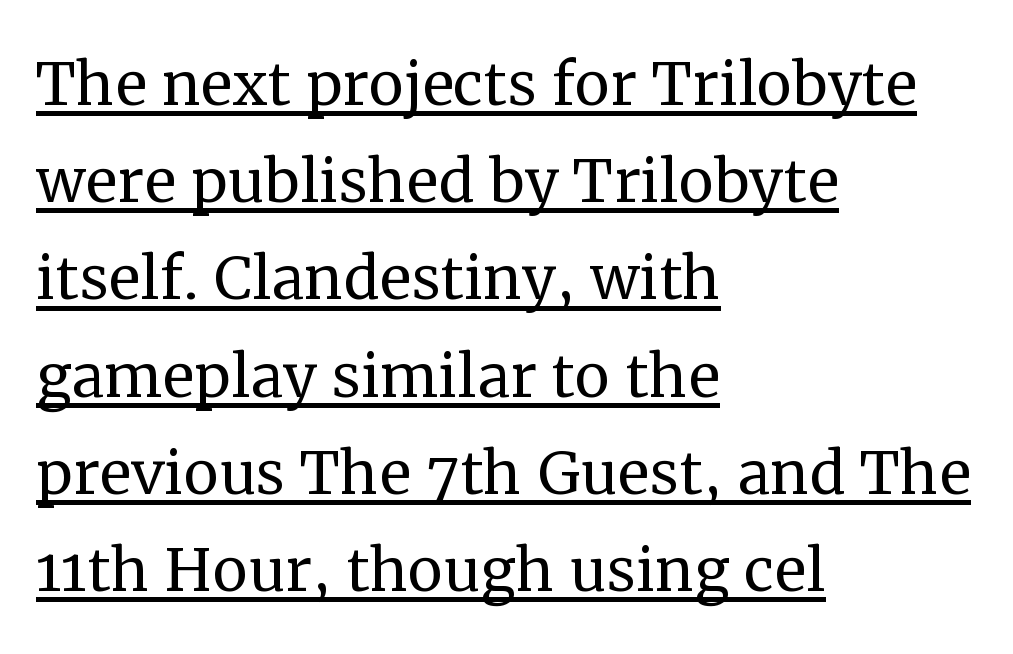
Q: Is the text bold? A: No.
Q: Is the text italic (slanted)? A: No, it is upright.
Q: Is the typeface a serif or a sans-serif typeface? A: Serif.
Q: Is the text underlined? A: Yes.
Q: How is the paragraph aligned? A: Left-aligned.
Q: Is the spacing between letters normal or unusually wide? A: Normal.
Q: Width (condensed, normal, or wide)? A: Normal.
Q: Stroke contrast? A: Medium.
Q: x-height? A: Medium.
Q: Monospaced? A: No.
